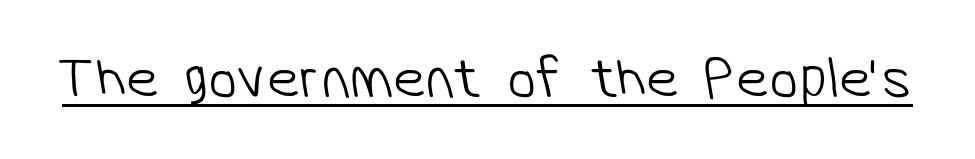
Is this a sans? Yes — the strokes have no serifs. A light-to-regular cut is what we see here. Somebody hit Ctrl+U on this one — the words are underlined. Do the characters align in a grid? No, the font is proportional. The horizontal fit of the characters is conventional and even.
